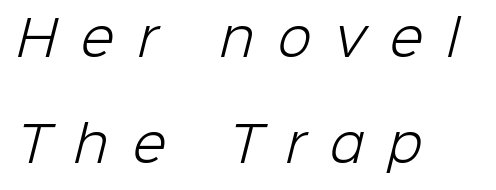
Q: Is the text bold? A: No.
Q: Is the typeface a serif or a sans-serif typeface? A: Sans-serif.
Q: Is the text underlined? A: No.
Q: How is the paragraph aligned? A: Left-aligned.
Q: Is the spacing between letters normal or unusually wide? A: Unusually wide.
Q: Is the spacing between lines tight, normal or loose? A: Loose.
Q: Width (condensed, normal, or wide)? A: Normal.
Q: Stroke contrast? A: Low.
Q: x-height? A: Medium.
Q: Monospaced? A: No.
